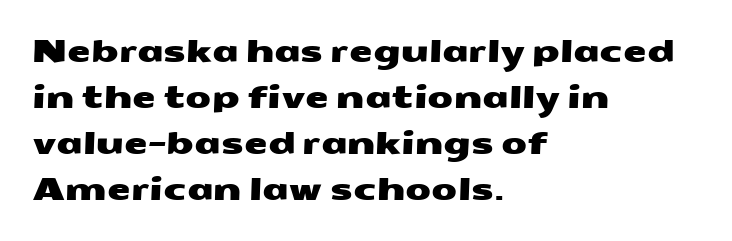
Q: Is the typeface a serif or a sans-serif typeface? A: Sans-serif.
Q: Is the text underlined? A: No.
Q: How is the paragraph aligned? A: Left-aligned.
Q: Is the spacing between letters normal or unusually wide? A: Normal.
Q: Is the spacing between lines tight, normal or loose? A: Normal.
Q: Width (condensed, normal, or wide)? A: Wide.
Q: Stroke contrast? A: Medium.
Q: x-height? A: Medium.
Q: Monospaced? A: No.
